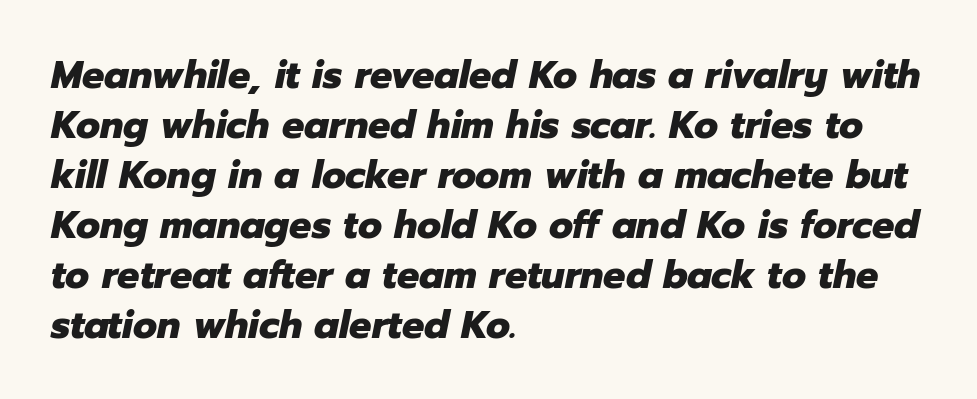
The image shows 39 px heavy type, italic (leaning right); set left-aligned, normal line spacing (1.28x), normal letter spacing, not underlined; low stroke contrast and a medium x-height.
